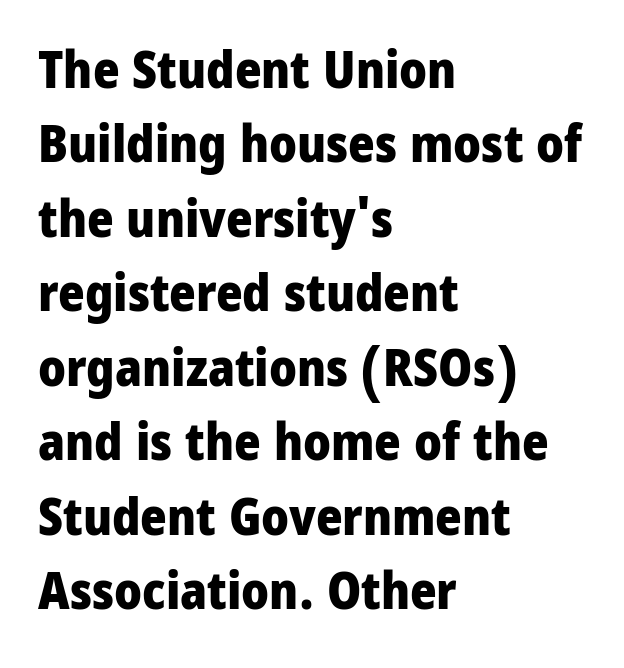
Q: Is the text bold? A: Yes.
Q: Is the text italic (slanted)? A: No, it is upright.
Q: Is the typeface a serif or a sans-serif typeface? A: Sans-serif.
Q: Is the text underlined? A: No.
Q: How is the paragraph aligned? A: Left-aligned.
Q: Is the spacing between letters normal or unusually wide? A: Normal.
Q: Is the spacing between lines tight, normal or loose? A: Normal.
Q: Width (condensed, normal, or wide)? A: Condensed.
Q: Stroke contrast? A: Low.
Q: x-height? A: Large.
Q: Monospaced? A: No.
